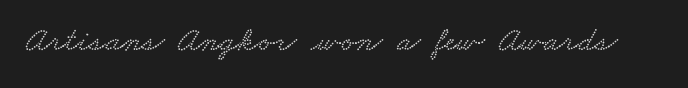
Q: Is the text underlined? A: No.
Q: Is the spacing between letters normal or unusually wide? A: Normal.
Q: Width (condensed, normal, or wide)? A: Wide.
Q: Stroke contrast? A: Low.
Q: x-height? A: Small.
Q: Monospaced? A: No.
